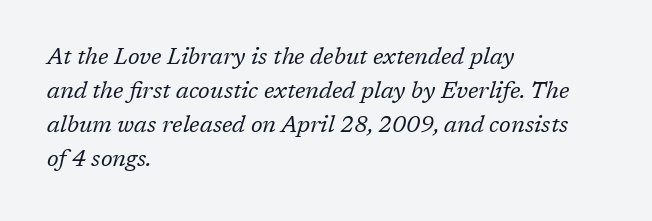
Q: Is the text bold? A: No.
Q: Is the text italic (slanted)? A: Yes, it leans right by about 17 degrees.
Q: Is the text underlined? A: No.
Q: How is the paragraph aligned? A: Left-aligned.
Q: Is the spacing between letters normal or unusually wide? A: Normal.
Q: Is the spacing between lines tight, normal or loose? A: Normal.
